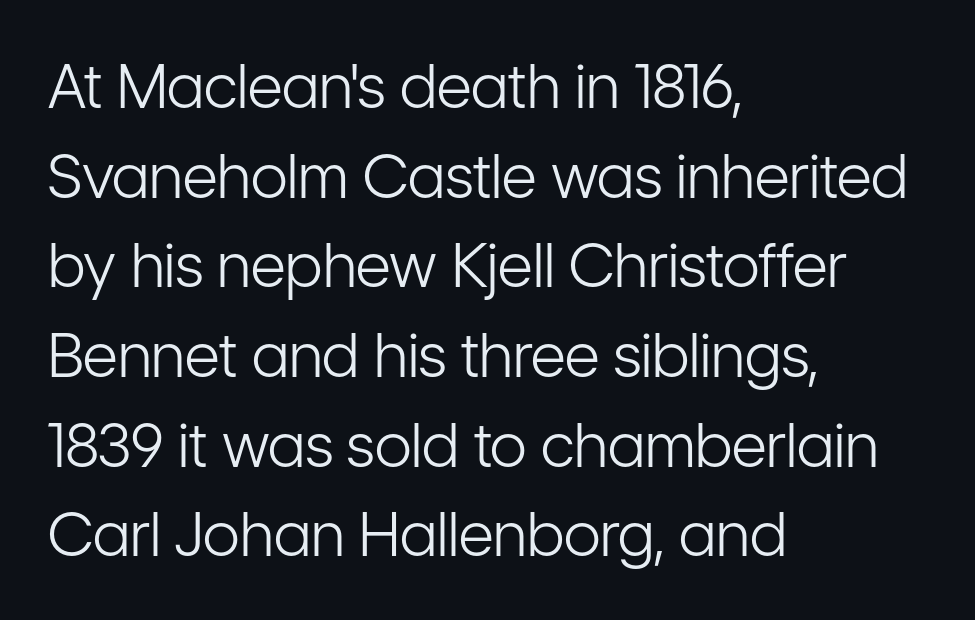
{"serif": "no", "italic": "no", "bold": "no", "weight": "light", "width": "condensed", "stroke_contrast": "low", "x_height": "medium", "monospaced": "no", "underline": "no", "align": "left", "line_spacing": "normal", "line_spacing_ratio": 1.47, "letter_spacing": "normal", "letter_spacing_em": 0.0, "glyph_px": 61}
